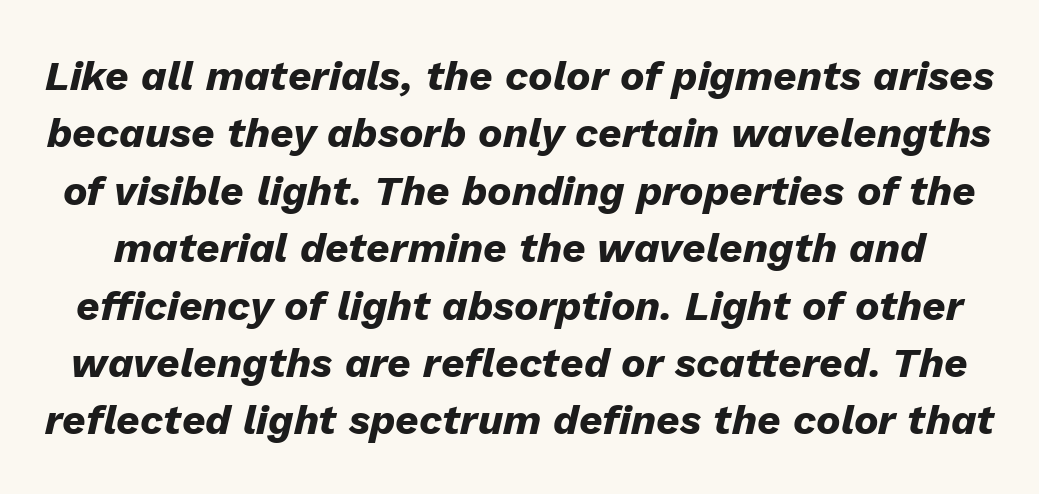
The space directly below the letters is spotless. This is heavy type, rendered in bold. Proportional: the letters do not fall into vertical columns. This sample keeps an unexceptional amount of space between lines. Letter spacing: default. Rendered with sloped, italic letterforms.
